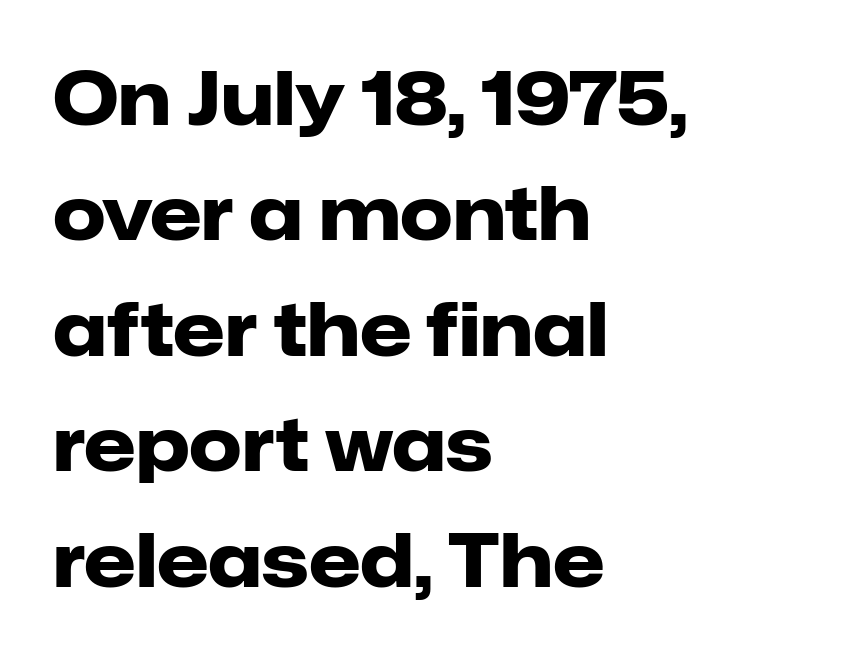
The image shows 74 px heavy sans-serif type, upright; set left-aligned, normal line spacing (1.56x), normal letter spacing, not underlined; low stroke contrast and a medium x-height.
